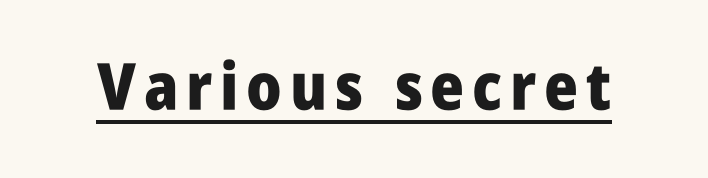
{"serif": "no", "italic": "no", "bold": "yes", "weight": "heavy", "width": "condensed", "stroke_contrast": "low", "x_height": "large", "monospaced": "no", "underline": "yes", "glyph_px": 65}
